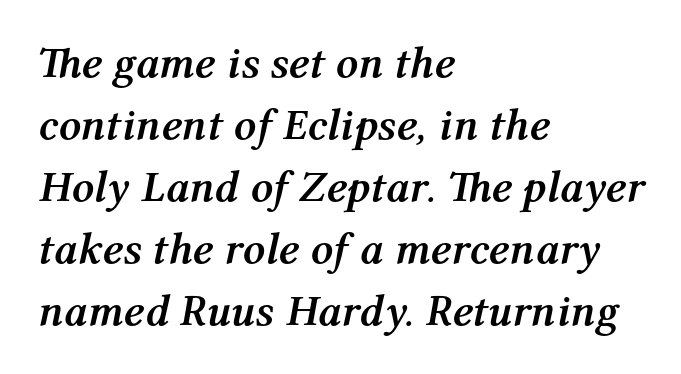
The vertical gap from one line to the next is medium. A student would call this left alignment; a typographer would say flush left, rag right. There is no visible air inserted between adjacent glyphs. Is the type slanted? Yes — the strokes lean at a clear angle.
